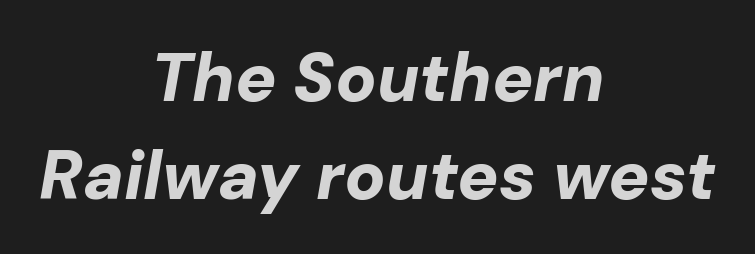
{"italic": "yes", "lean": "right", "slant_degrees": 10, "bold": "yes", "weight": "bold", "width": "normal", "stroke_contrast": "low", "x_height": "medium", "monospaced": "no", "underline": "no", "align": "center", "line_spacing": "normal", "line_spacing_ratio": 1.44, "letter_spacing": "normal", "letter_spacing_em": 0.0, "glyph_px": 68}
